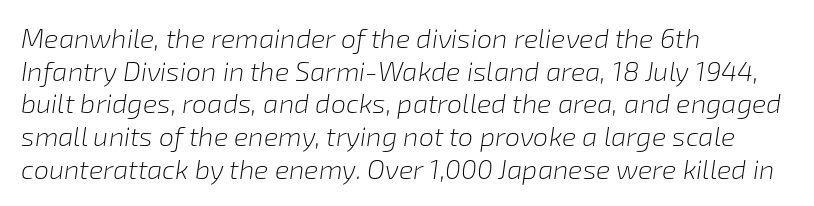
The image shows 27 px text type, italic (leaning right); set left-aligned, line spacing 1.21x, normal letter spacing, not underlined.
